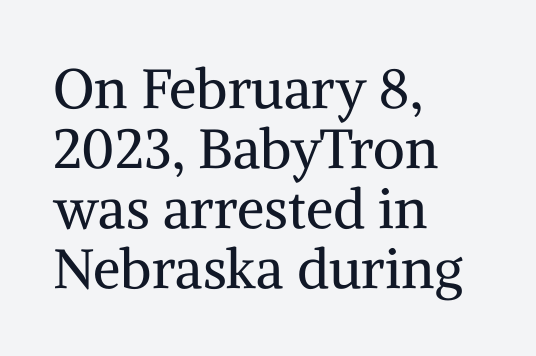
{"serif": "yes", "italic": "no", "bold": "no", "weight": "regular", "width": "normal", "stroke_contrast": "medium", "x_height": "medium", "monospaced": "no", "underline": "no", "align": "left", "line_spacing": "tight", "line_spacing_ratio": 1.09, "letter_spacing": "normal", "letter_spacing_em": 0.0, "glyph_px": 55}
